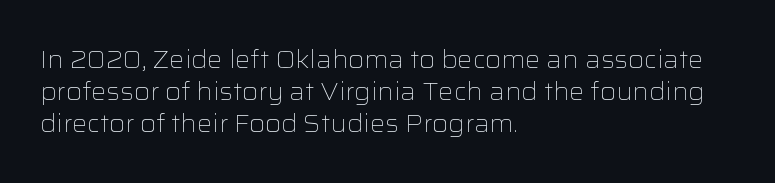
A bare baseline throughout the passage. Does the lettering tilt? It doesn't — this is upright. Leftover space on each line is placed entirely after the last word. Regarding leading, the lines here are spaced in the standard way. Inter-character spacing is left at the font's built-in metrics. Compared with a typical body face, this is equally light or lighter still.
